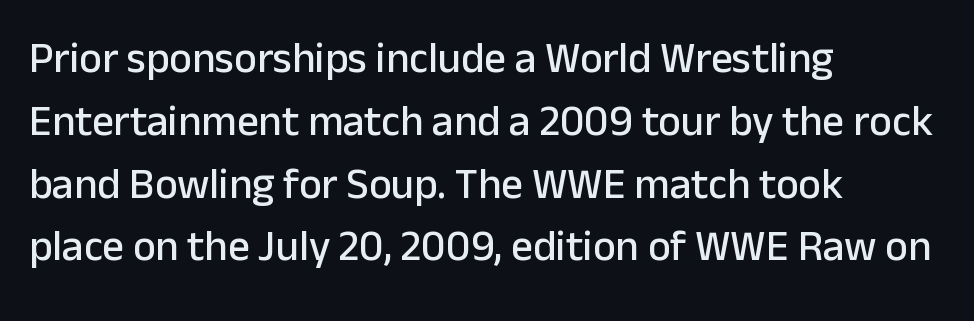
{"serif": "no", "italic": "no", "width": "normal", "stroke_contrast": "low", "x_height": "medium", "monospaced": "no", "underline": "no", "align": "left", "line_spacing": "normal", "line_spacing_ratio": 1.46, "letter_spacing": "normal", "letter_spacing_em": 0.0, "glyph_px": 43}
